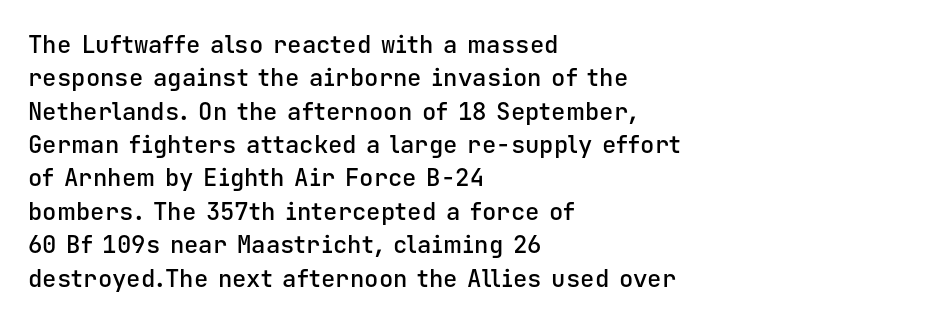
The image shows 24 px text type, upright; set left-aligned, normal line spacing (1.39x), normal letter spacing, not underlined.
